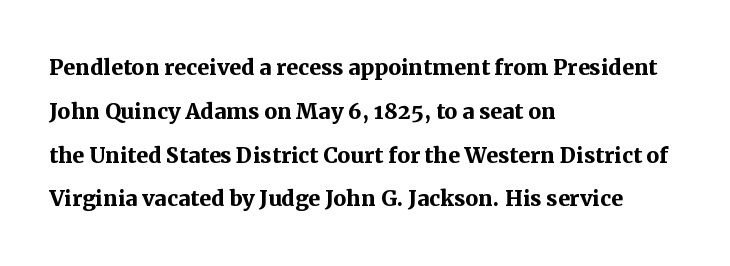
{"serif": "yes", "italic": "no", "bold": "yes", "weight": "semibold", "width": "normal", "stroke_contrast": "medium", "x_height": "medium", "monospaced": "no", "underline": "no", "align": "left", "line_spacing": "normal", "line_spacing_ratio": 1.51, "letter_spacing": "normal", "letter_spacing_em": 0.0, "glyph_px": 29}
